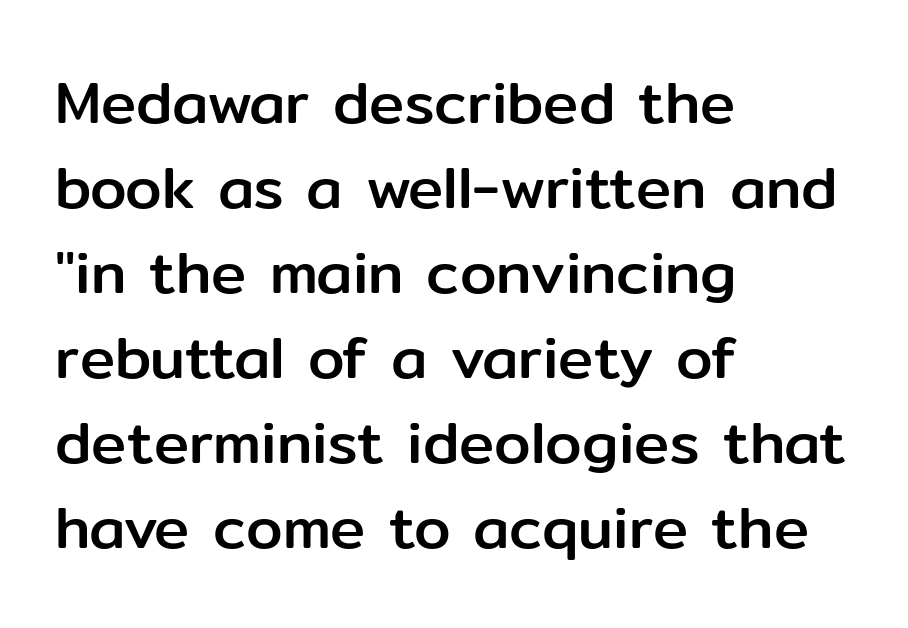
This is the regular roman posture of the typeface. To sum up the face: it is a sans, with no serifs. Here the designer chose a conventional face with non-uniform glyph widths. Compared with a centered layout, this one pins lines to the left instead. Horizontal bands of white between lines are of average thickness.
